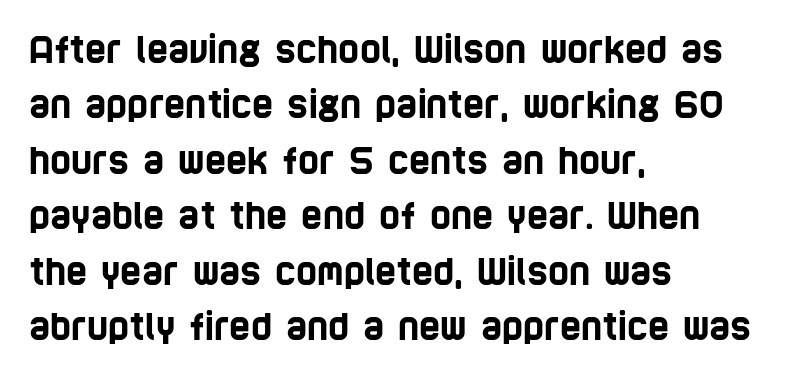
In terms of letterspacing, this is plain default setting. The passage is arranged the way most books set body copy — flush left. Nobody drew a line under any word here. If you measured baseline to baseline, you'd find a middling distance. Font category for this specimen: sans-serif.
